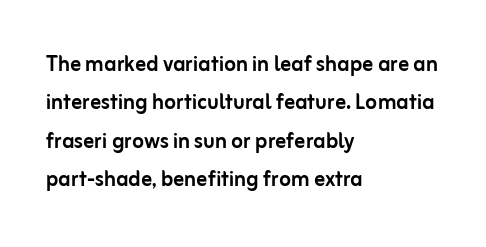
The image shows 27 px text type, upright; set left-aligned, normal line spacing (1.42x), normal letter spacing, not underlined.
